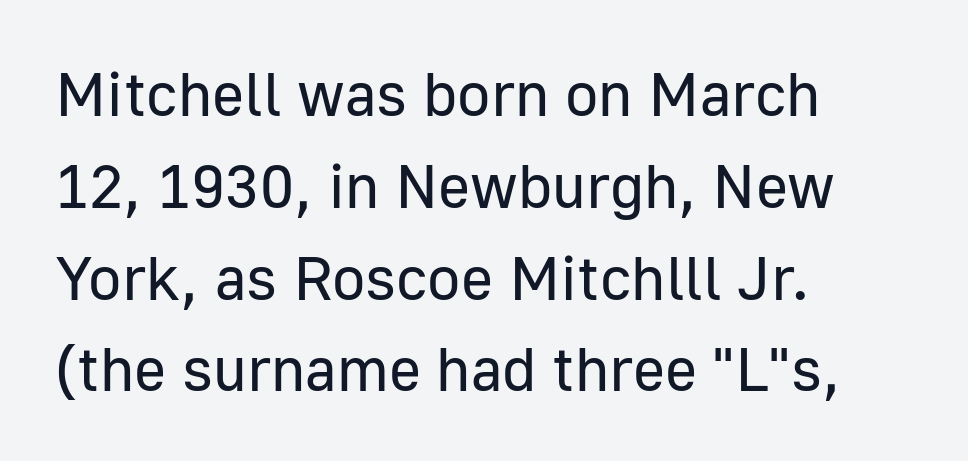
Stroke mass is kept to a normal reading level or below. This rendering leaves character spacing at its baseline value. This rendering features lettering with no underline. The lines are quadded left. This rendering employs a face without finishing strokes, i.e., a sans-serif. Leading matches the norm, producing a regular column.
